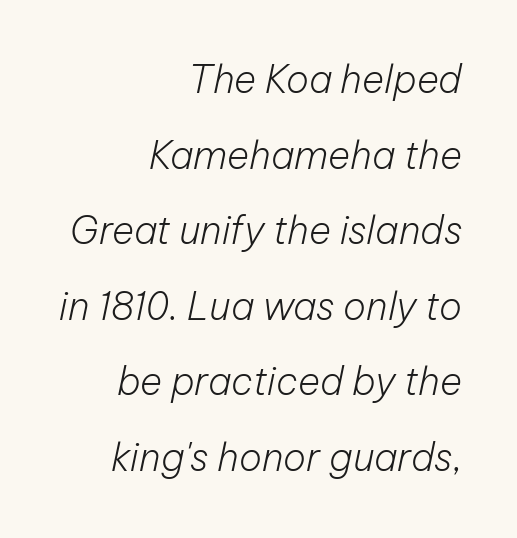
Short and long lines alike share a common ending point at right. Leading is clearly above the norm, producing a sparse column. These glyphs show unthickened strokes, regular width or finer. How are the letters spaced? Ordinarily, with no added tracking. The rendering applies a slant to the glyphs.
